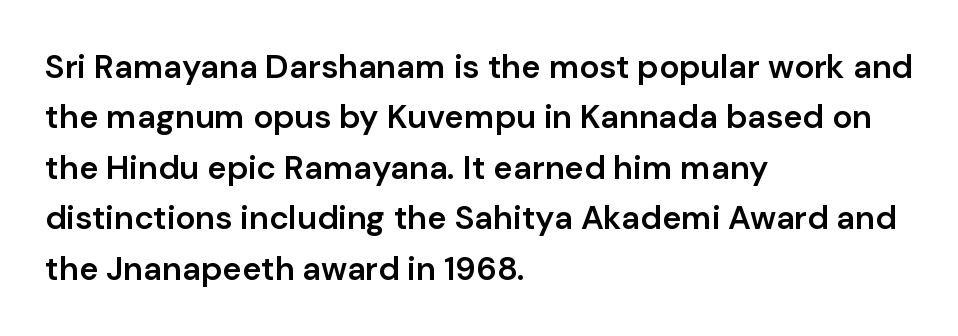
This is roman type, the default non-slanted kind. The lines sit at an ordinary, default distance from one another. A bit beefed up — I'd call it semibold rather than bold. Line starts are locked; line ends wander. What kind of face is this? One without serifs — a sans.
